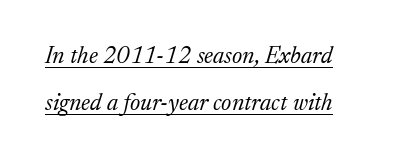
Descenders here cross a horizontal rule under the line. Bold? No — there's no thickening of the strokes. Does the leading feel generous? Absolutely, it's lavish. This is oblique type, the kind used for emphasis or titles. The rendering keeps characters at their native spacing.
